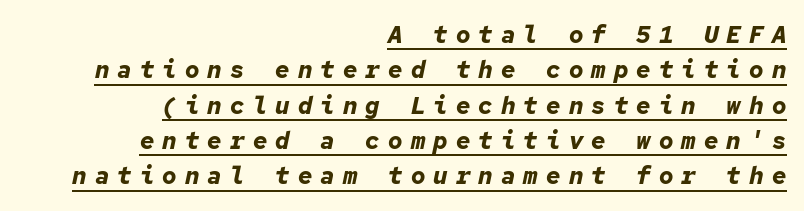
Q: Is the text bold? A: Yes.
Q: Is the text italic (slanted)? A: Yes, it leans right by about 12 degrees.
Q: Is the text underlined? A: Yes.
Q: How is the paragraph aligned? A: Right-aligned.
Q: Is the spacing between letters normal or unusually wide? A: Unusually wide.
Q: Is the spacing between lines tight, normal or loose? A: Normal.
